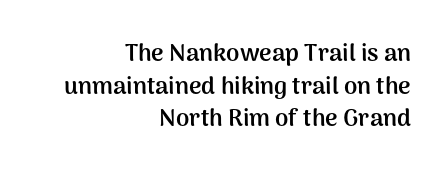
Q: Is the text bold? A: Yes.
Q: Is the text italic (slanted)? A: No, it is upright.
Q: Is the text underlined? A: No.
Q: How is the paragraph aligned? A: Right-aligned.
Q: Is the spacing between letters normal or unusually wide? A: Normal.
Q: Is the spacing between lines tight, normal or loose? A: Normal.
